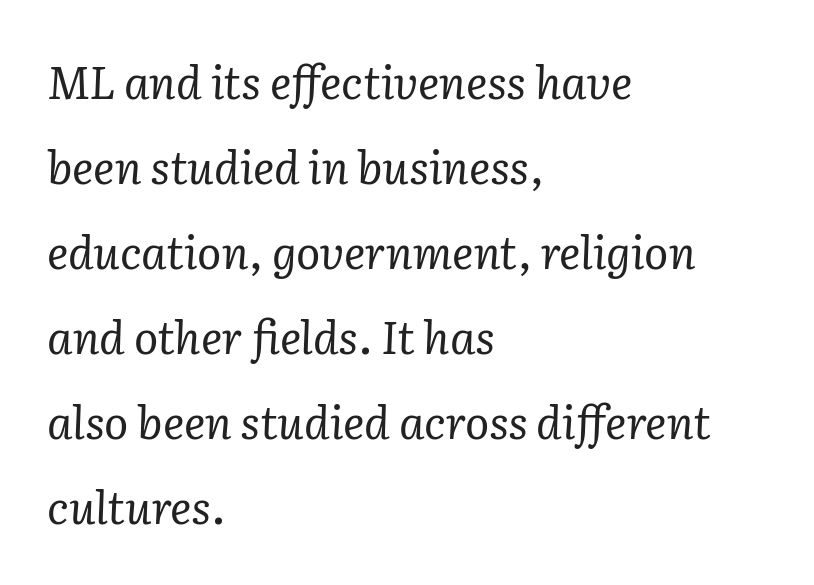
Q: Is the text bold? A: No.
Q: Is the text italic (slanted)? A: Yes, it leans right by about 2 degrees.
Q: Is the typeface a serif or a sans-serif typeface? A: Serif.
Q: Is the text underlined? A: No.
Q: How is the paragraph aligned? A: Left-aligned.
Q: Is the spacing between letters normal or unusually wide? A: Normal.
Q: Width (condensed, normal, or wide)? A: Normal.
Q: Stroke contrast? A: Low.
Q: x-height? A: Medium.
Q: Monospaced? A: No.
